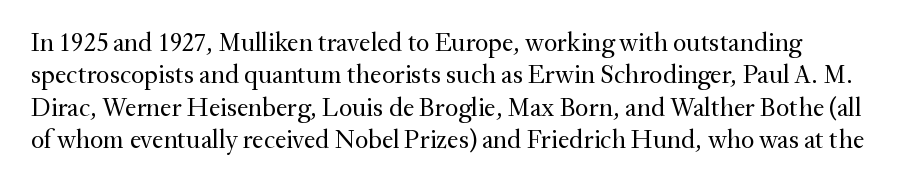
The image shows 26 px text type, upright; set normal line spacing (1.25x), normal letter spacing, not underlined.
